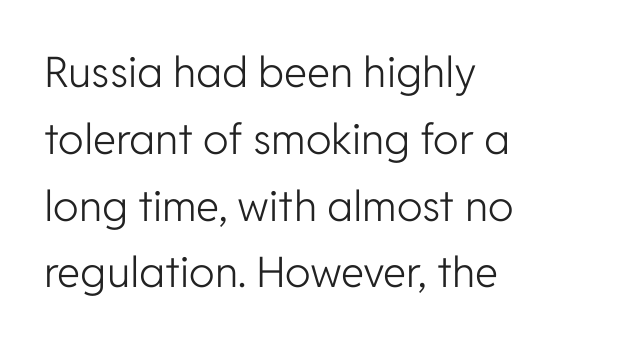
{"serif": "no", "italic": "no", "bold": "no", "weight": "light", "width": "normal", "stroke_contrast": "low", "x_height": "medium", "monospaced": "no", "underline": "no", "align": "left", "line_spacing": "normal", "line_spacing_ratio": 1.59, "letter_spacing": "normal", "letter_spacing_em": 0.0, "glyph_px": 42}
